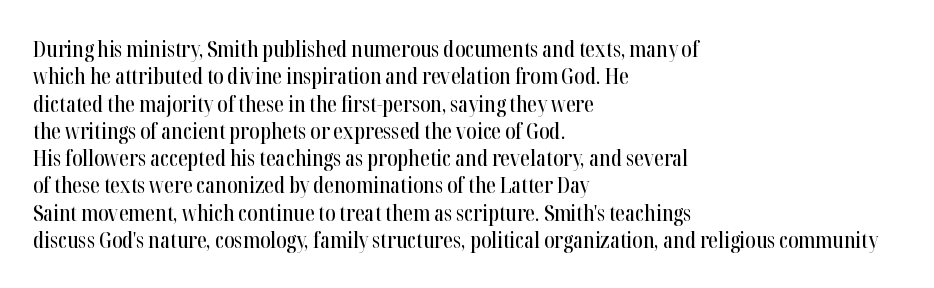
The lines are quadded left. Bare-footed words on every line. Notice how the stems are strictly vertical — no italics here. The gaps between neighbouring characters are ordinary and unremarkable.
